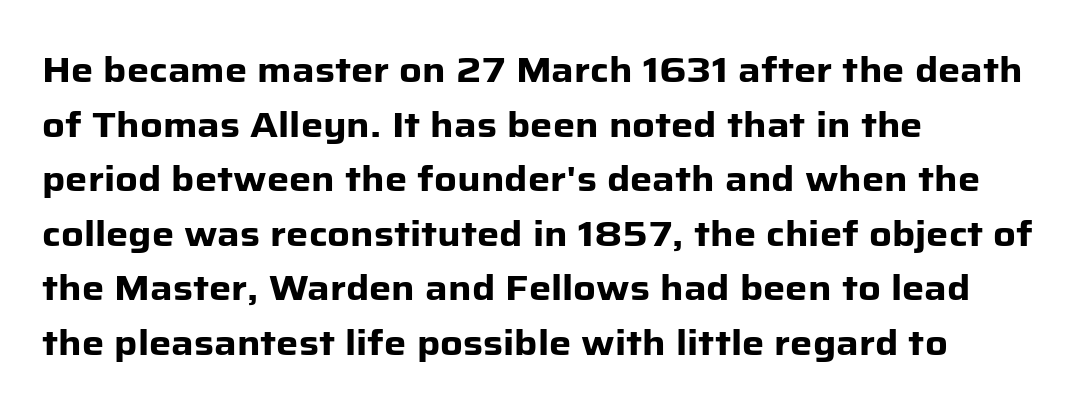
Only glyphs here, with clear space below each row. Letterform terminals end flat and unadorned throughout the passage. Weight: bold. The passage shown has conventional tracking throughout.
